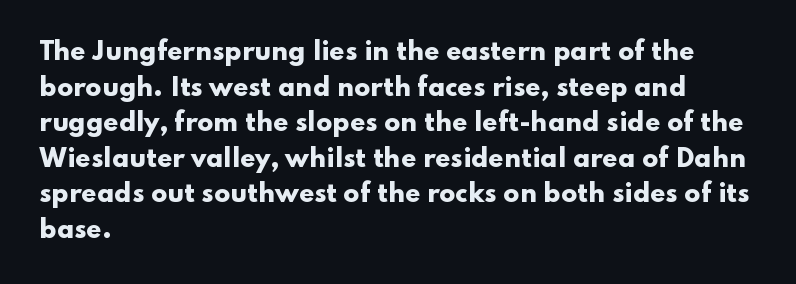
Its strokes are broad and dark, the hallmark of bold type. Short and long lines alike share a common starting point at left. Reading down the column, the eye jumps a familiar distance to each next line. Bare-footed words on every line.
